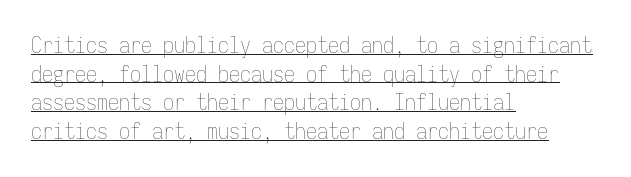
The image shows 22 px text type, upright; set left-aligned, normal line spacing (1.3x), normal letter spacing, underlined.
